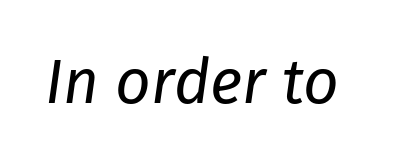
Weight: not bold — regular or lighter. Rendered with sloped, italic letterforms. Anything drawn beneath the words? Only blank space. Do the characters align in a grid? No, the font is proportional. Students, note that the glyphs here touch the page at normal intervals.
